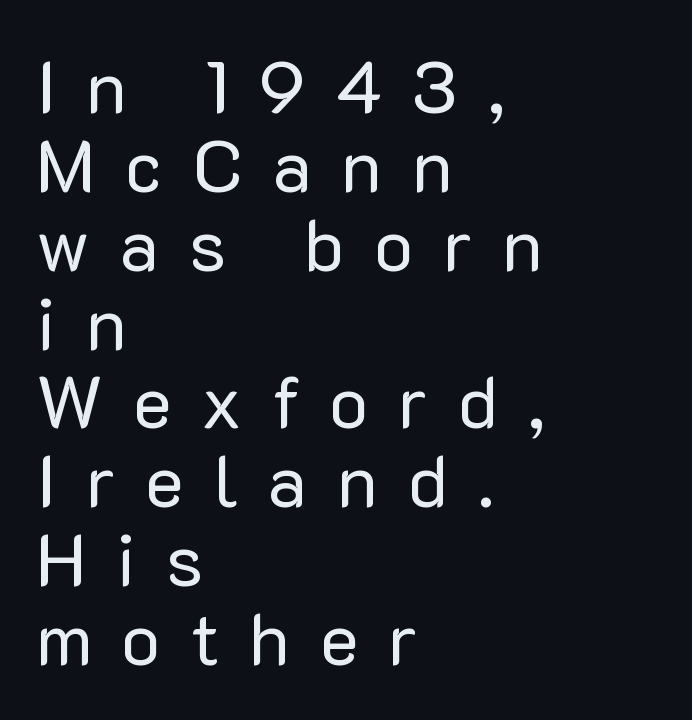
Q: Is the text bold? A: No.
Q: Is the text italic (slanted)? A: No, it is upright.
Q: Is the typeface a serif or a sans-serif typeface? A: Sans-serif.
Q: Is the text underlined? A: No.
Q: How is the paragraph aligned? A: Left-aligned.
Q: Is the spacing between letters normal or unusually wide? A: Unusually wide.
Q: Is the spacing between lines tight, normal or loose? A: Tight.
Q: Width (condensed, normal, or wide)? A: Normal.
Q: Stroke contrast? A: Low.
Q: x-height? A: Medium.
Q: Monospaced? A: No.
